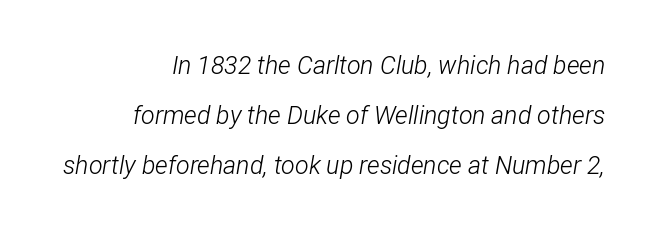
Unmarked baselines from the first word to the last. Observe the lean: these are italic letterforms. The letterforms sit shoulder to shoulder at normal distance. This block would shrink considerably if given ordinary leading; it's expanded now.
